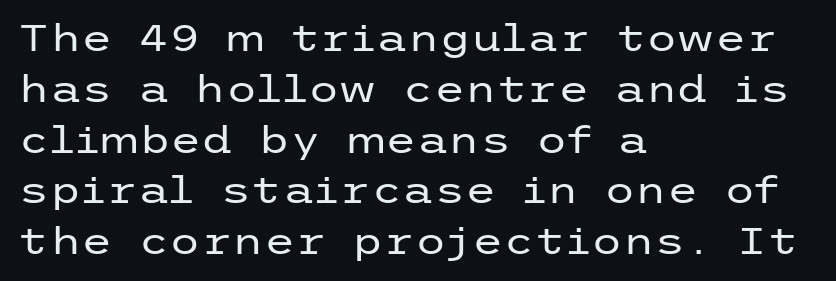
The image shows 36 px regular-weight, wide sans-serif type, upright; set left-aligned, normal line spacing (1.41x), normal letter spacing, not underlined; low stroke contrast and a medium x-height.
